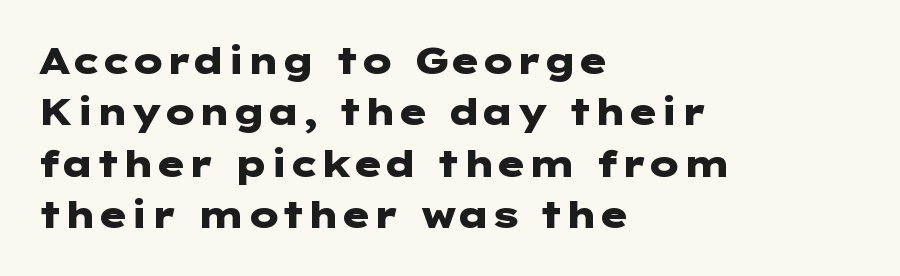
Q: Is the text bold? A: Yes.
Q: Is the text italic (slanted)? A: No, it is upright.
Q: Is the typeface a serif or a sans-serif typeface? A: Sans-serif.
Q: Is the text underlined? A: No.
Q: How is the paragraph aligned? A: Left-aligned.
Q: Is the spacing between letters normal or unusually wide? A: Normal.
Q: Is the spacing between lines tight, normal or loose? A: Normal.
Q: Width (condensed, normal, or wide)? A: Wide.
Q: Stroke contrast? A: Low.
Q: x-height? A: Medium.
